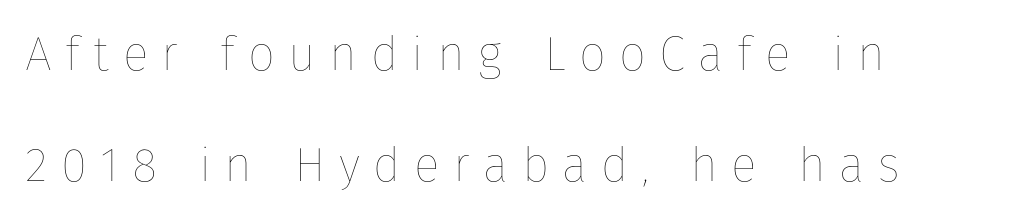
Note the varied advance widths — an 'i' is clearly narrower than an 'm'. Type without underlining. The letters stand straight up with perfectly vertical stems. Summary of vertical rhythm: relaxed, with wide interline spacing.
